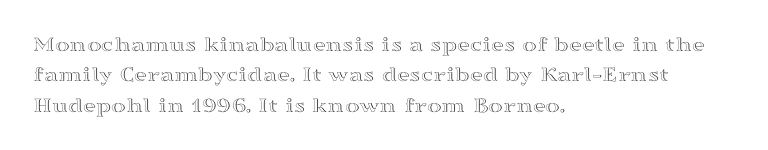
{"italic": "no", "underline": "no", "align": "left", "line_spacing": "normal", "line_spacing_ratio": 1.38, "letter_spacing": "normal", "letter_spacing_em": 0.0, "glyph_px": 22}
